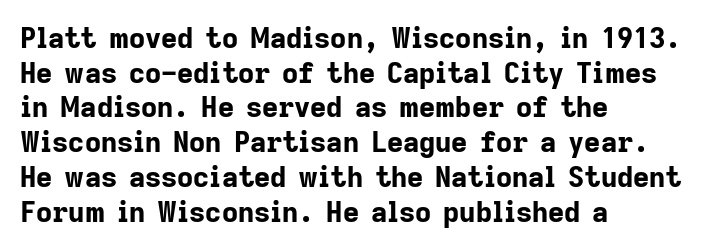
Q: Is the text bold? A: Yes.
Q: Is the text italic (slanted)? A: No, it is upright.
Q: Is the typeface a serif or a sans-serif typeface? A: Sans-serif.
Q: Is the text underlined? A: No.
Q: How is the paragraph aligned? A: Left-aligned.
Q: Is the spacing between letters normal or unusually wide? A: Normal.
Q: Width (condensed, normal, or wide)? A: Normal.
Q: Stroke contrast? A: Low.
Q: x-height? A: Medium.
Q: Monospaced? A: No.
